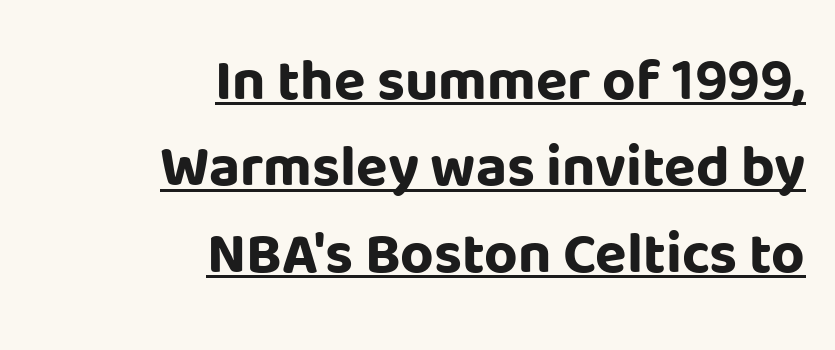
The image shows 58 px bold sans-serif type, upright; set right-aligned, normal line spacing (1.49x), normal letter spacing, underlined; low stroke contrast and a large x-height.
